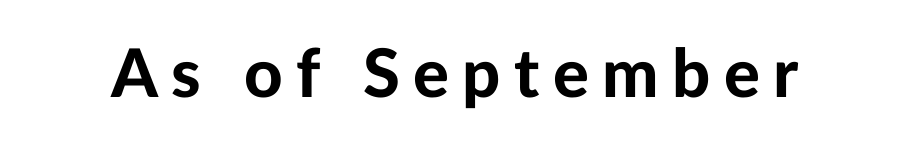
Letters rest on an invisible, unmarked baseline. Is the letter spacing exaggerated? Yes — the characters are pushed far apart. Summary of weight: heavy, a full bold. In terms of letterform style, serifs are entirely absent. You could not count columns in this text — the font is proportionally spaced. Ascenders rise straight up at ninety degrees.
